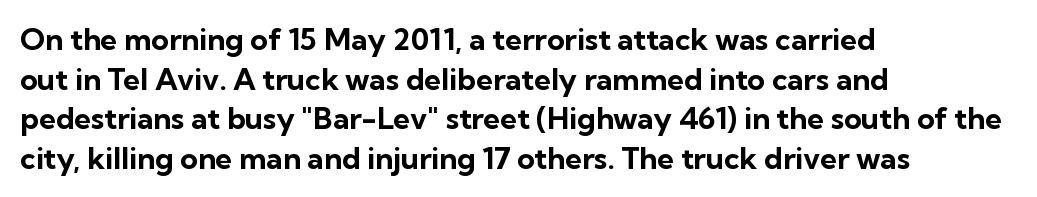
{"serif": "no", "italic": "no", "bold": "yes", "weight": "bold", "width": "normal", "stroke_contrast": "low", "x_height": "medium", "monospaced": "no", "underline": "no", "align": "left", "line_spacing": "normal", "line_spacing_ratio": 1.32, "letter_spacing": "normal", "letter_spacing_em": 0.0, "glyph_px": 30}
